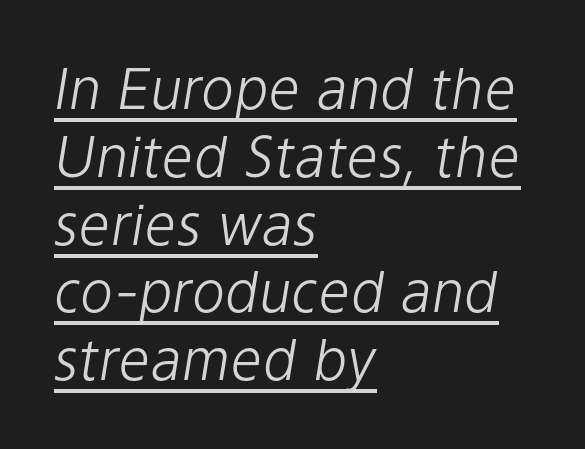
The face used here is proportionally spaced, like ordinary book or web type. Honestly, the letter spacing is just normal — you wouldn't notice it. The rendering applies a slant to the glyphs. A typographer would call this underscored text.
